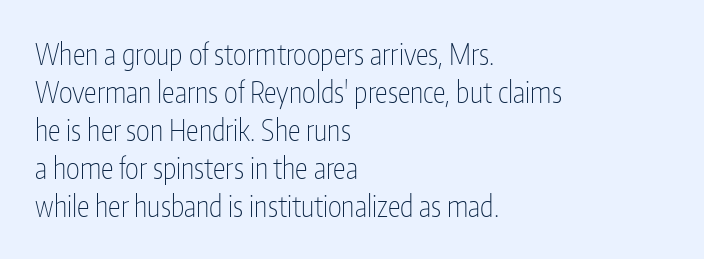
{"serif": "no", "italic": "no", "bold": "no", "weight": "thin", "width": "condensed", "stroke_contrast": "low", "x_height": "medium", "monospaced": "no", "underline": "no", "align": "left", "line_spacing": "normal", "line_spacing_ratio": 1.31, "letter_spacing": "normal", "letter_spacing_em": 0.0, "glyph_px": 29}
